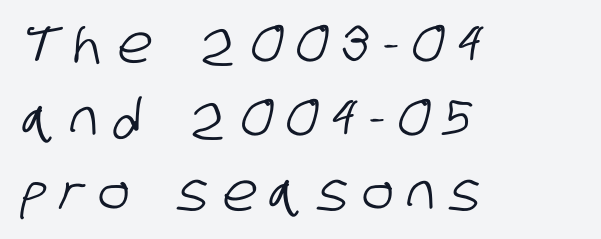
{"serif": "no", "width": "condensed", "stroke_contrast": "low", "x_height": "large", "monospaced": "no", "underline": "no", "align": "left", "line_spacing": "normal", "line_spacing_ratio": 1.42, "letter_spacing": "wide", "letter_spacing_em": 0.27, "glyph_px": 52}
